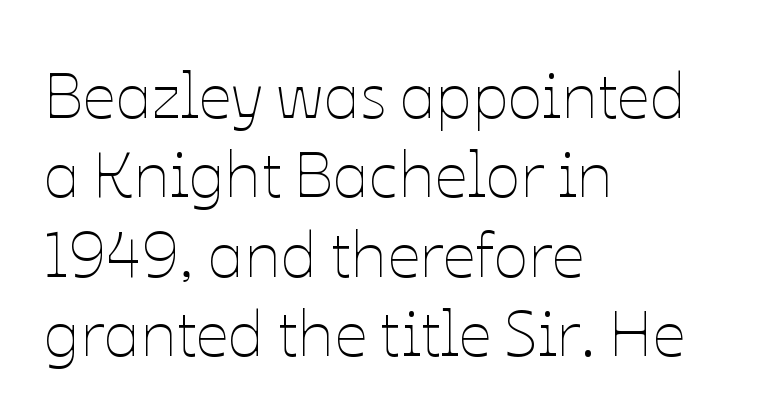
Q: Is the text bold? A: No.
Q: Is the text italic (slanted)? A: No, it is upright.
Q: Is the text underlined? A: No.
Q: How is the paragraph aligned? A: Left-aligned.
Q: Is the spacing between letters normal or unusually wide? A: Normal.
Q: Width (condensed, normal, or wide)? A: Normal.
Q: Stroke contrast? A: Low.
Q: x-height? A: Medium.
Q: Monospaced? A: No.
